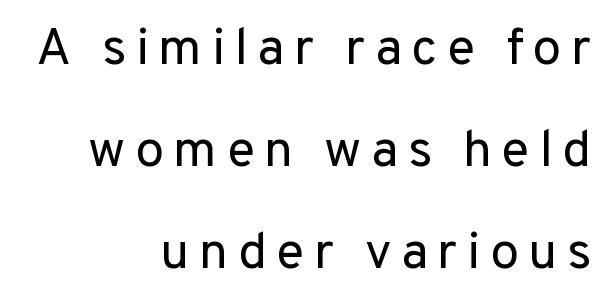
Check the space under the baseline: it is left empty. This is roman type, the default non-slanted kind. A typesetter would call this leading open, well beyond the default. What kind of face is this? One without serifs — a sans.
